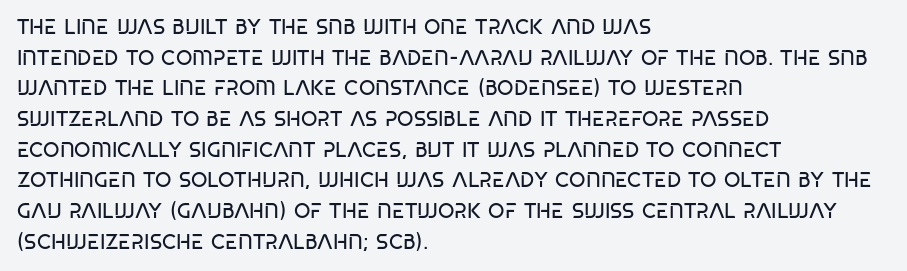
Q: Is the text bold? A: No.
Q: Is the text italic (slanted)? A: No, it is upright.
Q: Is the text underlined? A: No.
Q: How is the paragraph aligned? A: Left-aligned.
Q: Is the spacing between letters normal or unusually wide? A: Normal.
Q: Is the spacing between lines tight, normal or loose? A: Normal.
